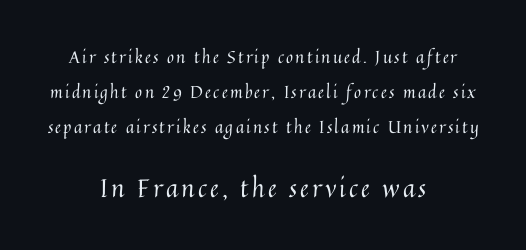
If you squint, the bottom block still reads clearly — it's the larger of the two. Stem width sits at or under what a default text font uses. Leading: increased. Each line is balanced around a shared central axis.
